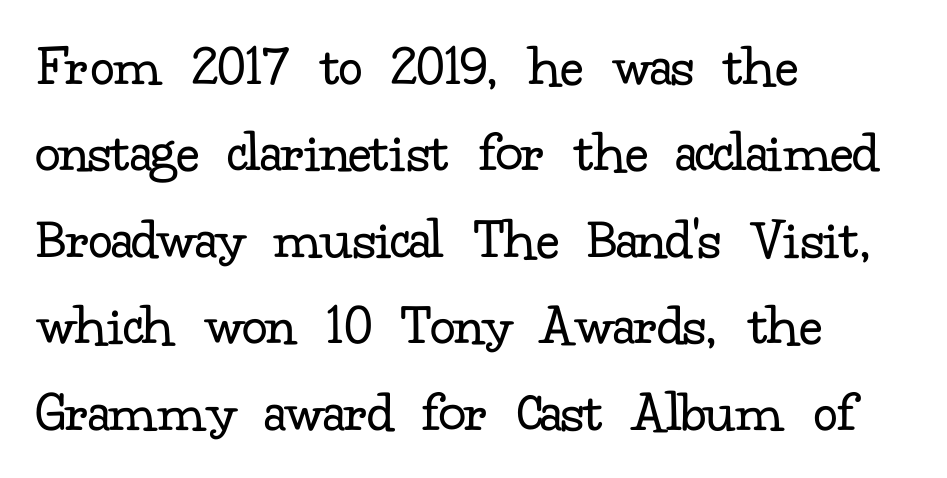
{"serif": "yes", "italic": "no", "bold": "no", "weight": "regular", "width": "normal", "stroke_contrast": "low", "x_height": "small", "monospaced": "no", "underline": "no", "align": "left", "line_spacing": "normal", "line_spacing_ratio": 1.44, "letter_spacing": "normal", "letter_spacing_em": 0.0, "glyph_px": 60}
